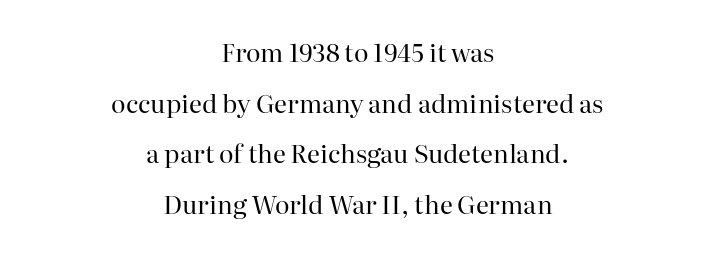
The image shows 25 px text type, upright; set centered, loose line spacing (2.03x), normal letter spacing, not underlined.
